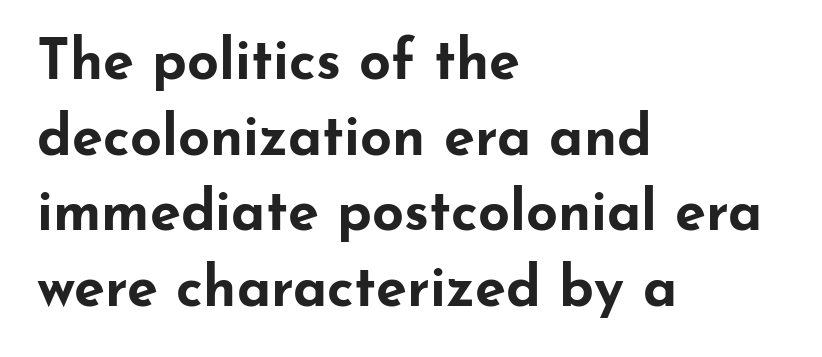
Q: Is the text bold? A: Yes.
Q: Is the text italic (slanted)? A: No, it is upright.
Q: Is the typeface a serif or a sans-serif typeface? A: Sans-serif.
Q: Is the text underlined? A: No.
Q: How is the paragraph aligned? A: Left-aligned.
Q: Is the spacing between letters normal or unusually wide? A: Normal.
Q: Is the spacing between lines tight, normal or loose? A: Normal.
Q: Width (condensed, normal, or wide)? A: Wide.
Q: Stroke contrast? A: Low.
Q: x-height? A: Small.
Q: Monospaced? A: No.
